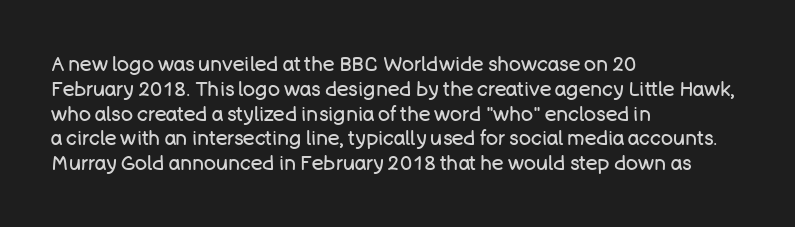
The image shows 20 px text type, upright; set left-aligned, line spacing 1.24x, normal letter spacing, not underlined.
